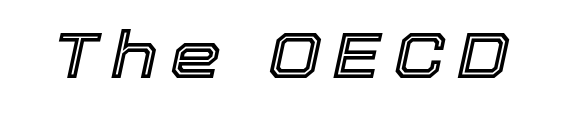
The image shows 65 px text type, italic (leaning right); set not underlined; a medium x-height.
